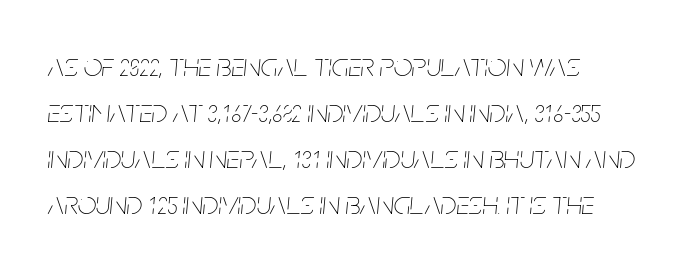
The image shows 33 px thin, condensed type, italic (leaning right); set left-aligned, normal line spacing (1.39x), normal letter spacing, not underlined; low stroke contrast and a large x-height.
